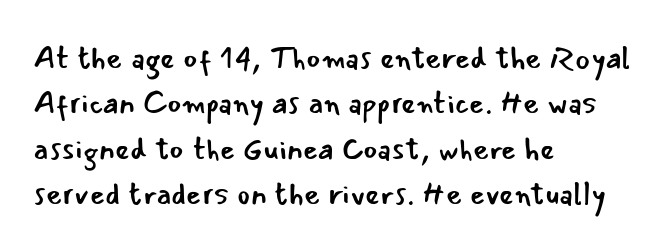
Letters rest on an invisible, unmarked baseline. Quick note: not italic, upright. Letterform terminals end flat and unadorned throughout the passage. Spacing verdict: proportional, widths tailored to each character. No chunkiness to these letters — they're not bold.
